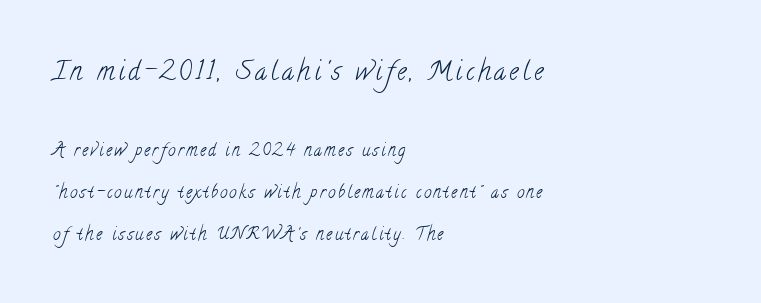
These lines stand farther apart than default settings would place them. The block sitting higher on the canvas is the one with enlarged characters. Plain, unruled lines of type. Notice how the passage keeps a crisp vertical edge on the left only. Ink coverage per letter is moderate at most.
